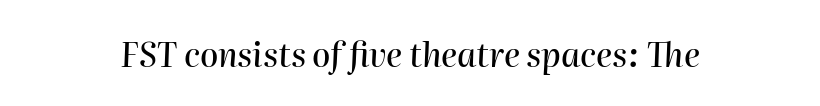
Is the type slanted? Yes — the strokes lean at a clear angle. You could call the tracking neutral — neither tight nor loose. The string is rendered with underlining switched off. The passage shown is typed in a proportional face where columns would drift.
